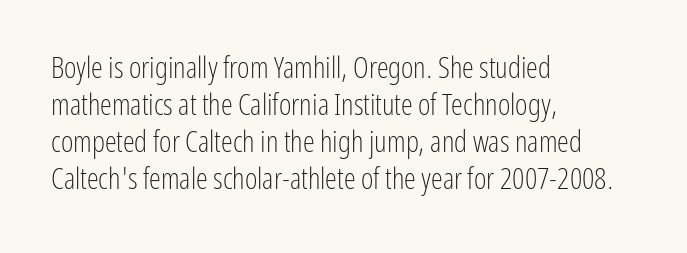
The image shows 30 px light, condensed sans-serif type, upright; set left-aligned, line spacing 1.23x, normal letter spacing, not underlined; low stroke contrast and a medium x-height.
